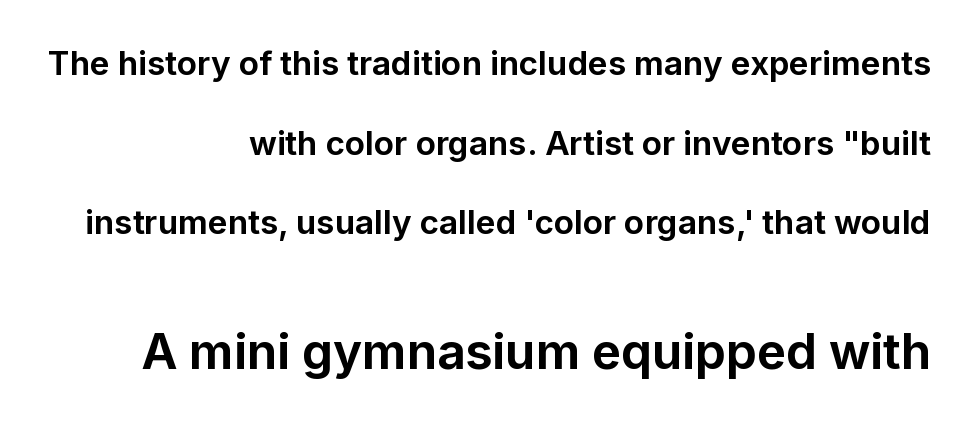
Short note: letters normally spaced. Is the type bold? Yes — the strokes are clearly thick and heavy. Notice how the stems are strictly vertical — no italics here. Words float on clear page, feet unadorned. Note: no serifs on the glyphs. Typesetter's note — lower block bumped up in size, upper block left smaller.
